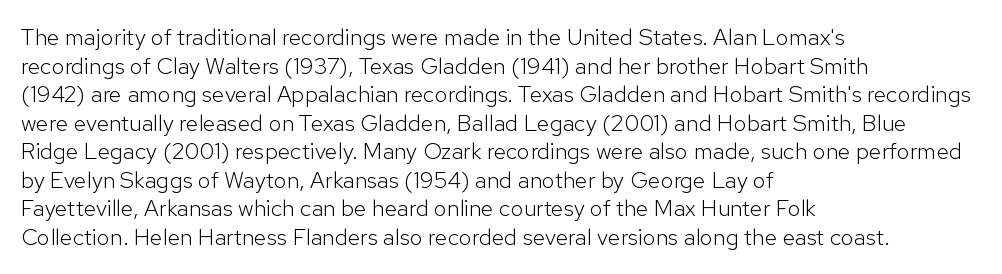
Beneath every word, the page is bare. On a weight scale, this lands at 450 or below. Look at the tracking — it's just the regular setting, nothing added. The typesetter chose a ragged-right arrangement here. Upright lettering throughout.
